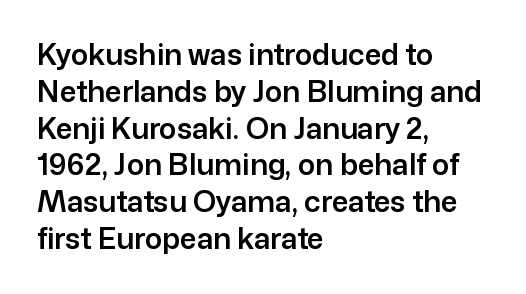
Students, note that the glyphs here touch the page at normal intervals. Lines of text with bare space underneath. Think of a printed novel: that variable character pitch is what you see here. Look at the bottom of the vertical strokes: they stop flat, with no serifs.
